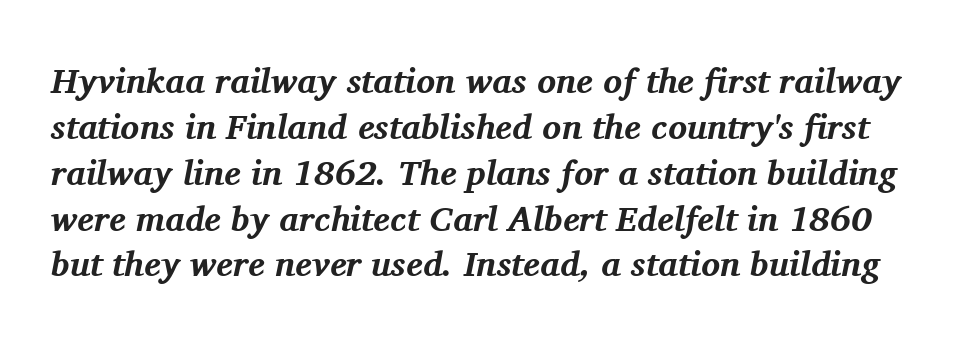
The image shows 35 px bold serif type, italic (leaning right); set normal line spacing (1.31x), normal letter spacing, not underlined; medium stroke contrast and a medium x-height.
